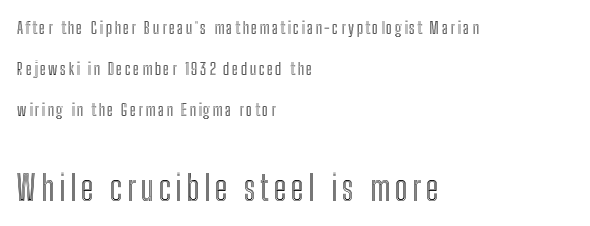
{"italic": "no", "width": "condensed", "x_height": "medium", "monospaced": "no", "underline": "no", "align": "left", "line_spacing": "loose", "line_spacing_ratio": 2.4, "larger_block": "second", "size_ratio": 2.0, "glyph_px": 34}
